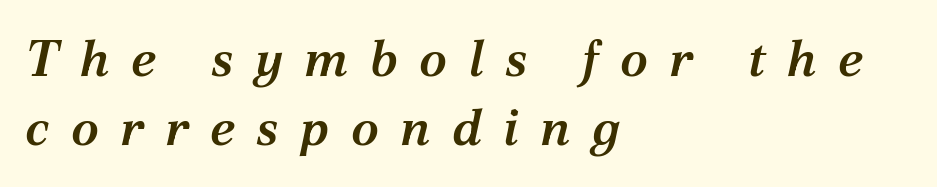
{"serif": "yes", "italic": "yes", "lean": "right", "slant_degrees": 12, "bold": "semi", "weight": "semibold", "width": "normal", "stroke_contrast": "medium", "x_height": "medium", "monospaced": "no", "underline": "no", "align": "left", "line_spacing": "normal", "line_spacing_ratio": 1.36, "letter_spacing": "wide", "letter_spacing_em": 0.42, "glyph_px": 51}
